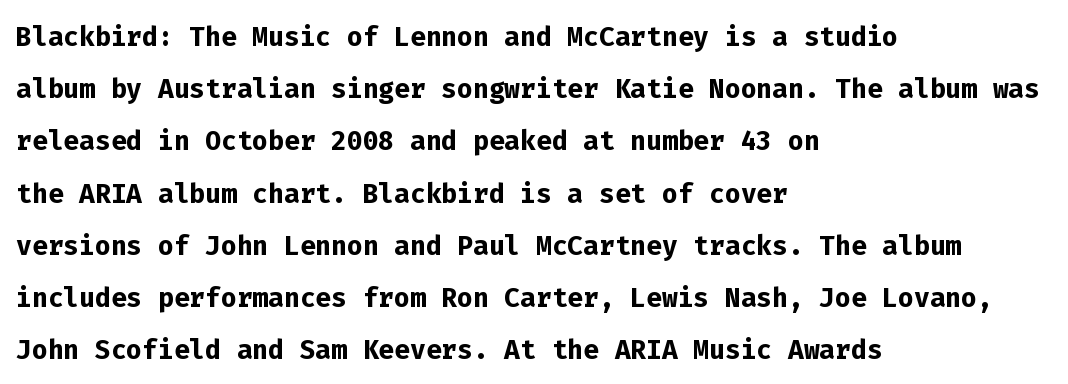
{"serif": "no", "italic": "no", "bold": "yes", "weight": "semibold", "width": "normal", "stroke_contrast": "low", "x_height": "medium", "monospaced": "yes", "underline": "no", "align": "left", "line_spacing": "normal", "line_spacing_ratio": 1.41, "letter_spacing": "normal", "letter_spacing_em": 0.0, "glyph_px": 37}
